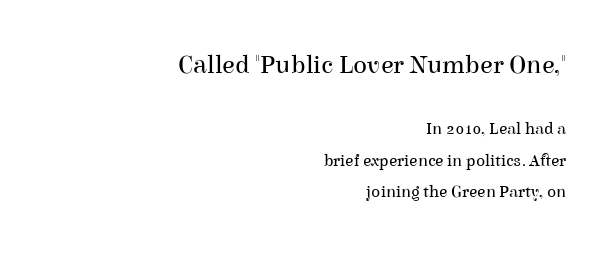
Q: Is the text bold? A: No.
Q: Is the text italic (slanted)? A: No, it is upright.
Q: Is the text underlined? A: No.
Q: How is the paragraph aligned? A: Right-aligned.
Q: Is the spacing between letters normal or unusually wide? A: Normal.
Q: Which block of text is set in a larger size, the first (top) or the second (bottom)? A: The first (top) one.
